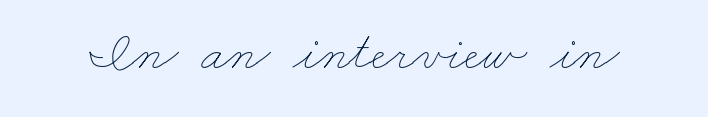
Students, note that the glyphs here touch the page at normal intervals. Each stroke keeps to a modest, everyday thickness or less. This sample has the flowing, uneven cadence of proportional lettering. Lines of text with bare space underneath.
